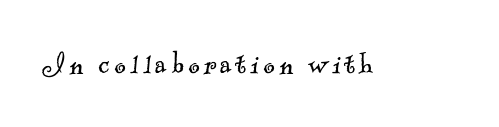
The baseline area is clear. The weight would be labelled regular, book, light, or lighter still. Is this a fixed-width face? No — the glyphs have proportional, varying widths. Classification — serif.
